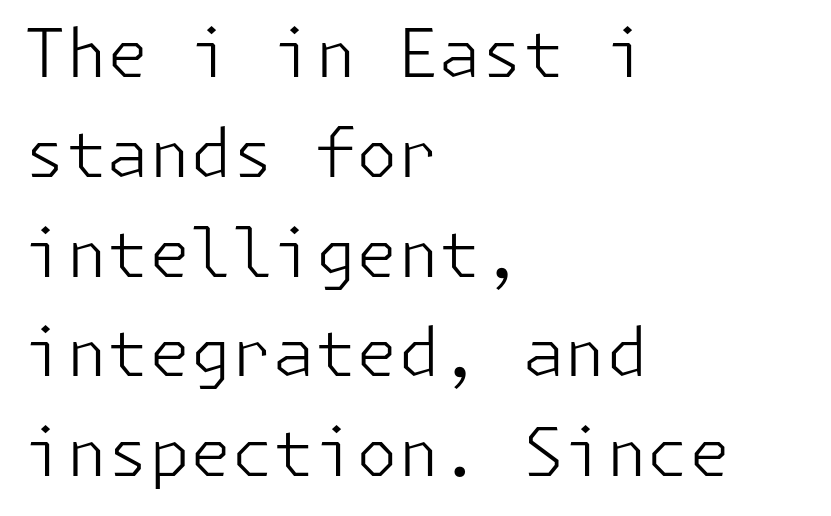
{"serif": "no", "italic": "no", "bold": "no", "weight": "light", "width": "normal", "stroke_contrast": "low", "x_height": "medium", "underline": "no", "align": "left", "line_spacing": "normal", "line_spacing_ratio": 1.49, "letter_spacing": "normal", "letter_spacing_em": 0.0, "glyph_px": 67}
